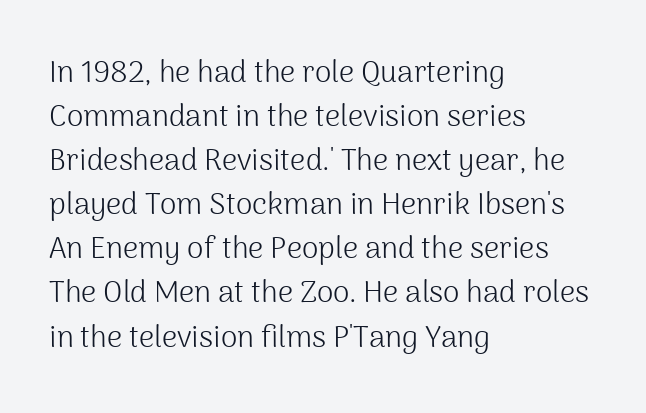
How would I describe the line gaps? Plain and ordinary. Font category for this specimen: sans-serif. Quick note: not italic, upright. The strokes carry an ordinary text weight at most. The area under the type is left untouched. Proportional: the letters do not fall into vertical columns.
